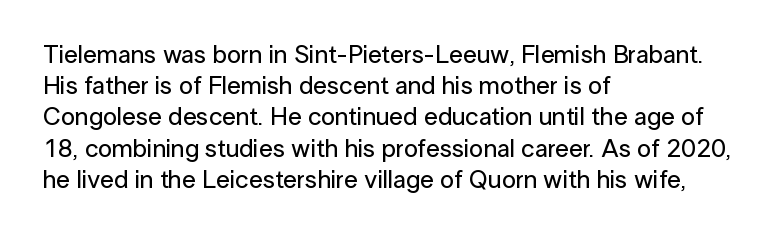
The image shows 25 px text type, upright; set left-aligned, normal line spacing (1.25x), normal letter spacing, not underlined.
